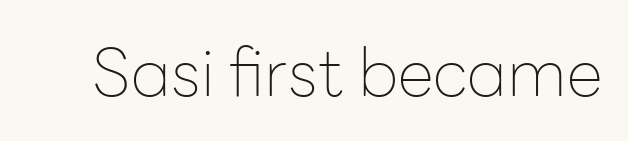
Is this a heavy cut? Hardly; it is regular or lighter. The text was rendered using a sans face with plain stroke endings. A bare baseline throughout the passage. Posture: straight, roman, zero tilt.
